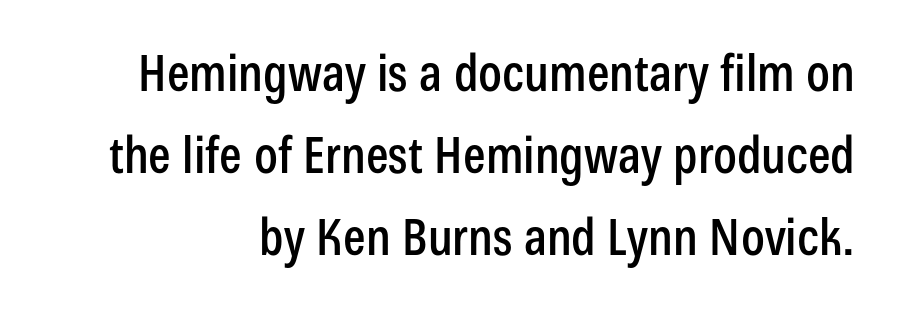
The image shows 50 px condensed sans-serif type, upright; set right-aligned, normal line spacing (1.64x), normal letter spacing, not underlined; low stroke contrast and a medium x-height.
